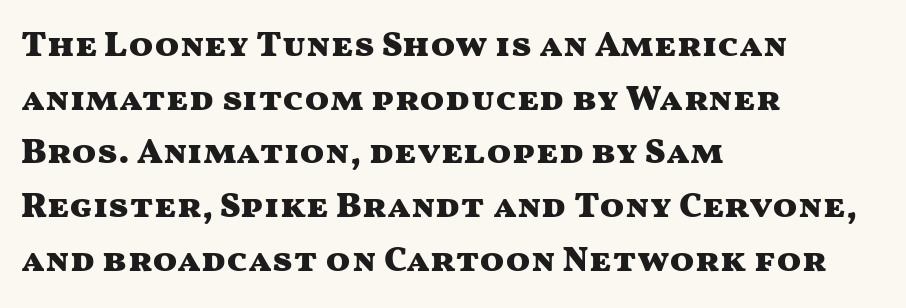
{"serif": "no", "italic": "no", "bold": "yes", "weight": "heavy", "width": "wide", "stroke_contrast": "medium", "x_height": "medium", "monospaced": "no", "underline": "no", "align": "left", "line_spacing": "normal", "line_spacing_ratio": 1.49, "letter_spacing": "normal", "letter_spacing_em": 0.0, "glyph_px": 36}
